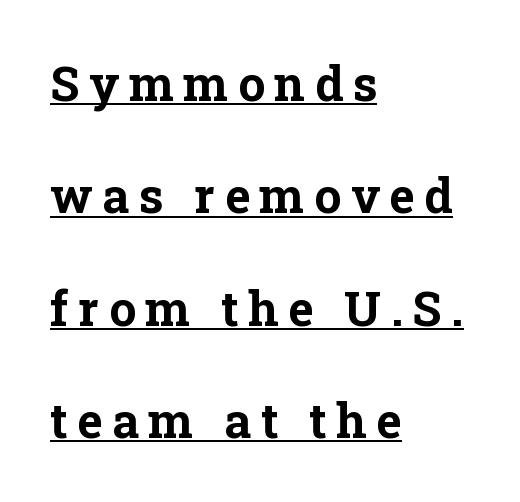
{"serif": "yes", "italic": "no", "bold": "yes", "weight": "bold", "width": "normal", "stroke_contrast": "low", "x_height": "medium", "monospaced": "no", "underline": "yes", "align": "left", "line_spacing": "loose", "line_spacing_ratio": 2.34, "letter_spacing": "wide", "letter_spacing_em": 0.2, "glyph_px": 48}
